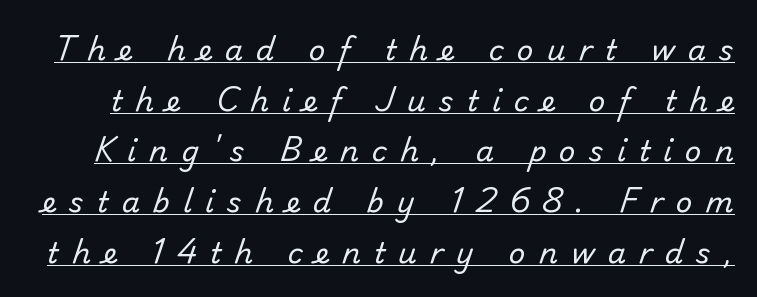
{"serif": "no", "bold": "no", "weight": "regular", "width": "normal", "stroke_contrast": "low", "x_height": "small", "monospaced": "no", "underline": "yes", "line_spacing_ratio": 1.75, "letter_spacing": "wide", "letter_spacing_em": 0.45, "glyph_px": 29}
